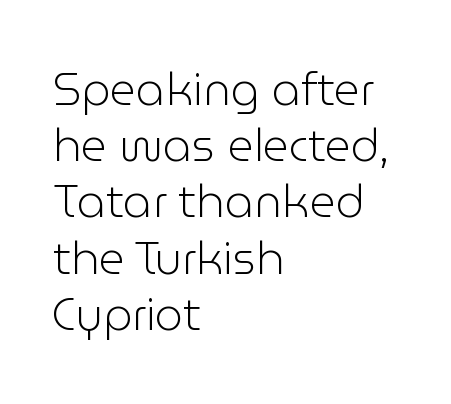
The words here are not underlined. Each word holds together tightly as a unit, with standard inter-letter gaps. A typesetter would call this proportional, since set widths differ per character. Rendered with straight, roman letterforms. The lines are quadded left. Note: no serifs on the glyphs.
